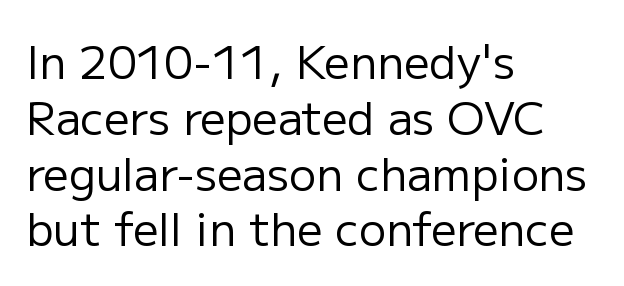
The image shows 45 px regular-weight sans-serif type, upright; set left-aligned, line spacing 1.24x, normal letter spacing, not underlined; low stroke contrast and a medium x-height.
